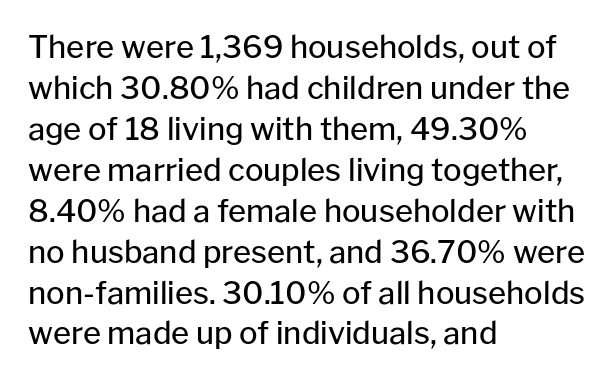
{"serif": "no", "italic": "no", "bold": "no", "weight": "regular", "width": "normal", "stroke_contrast": "low", "x_height": "medium", "monospaced": "no", "underline": "no", "align": "left", "line_spacing": "normal", "line_spacing_ratio": 1.32, "letter_spacing": "normal", "letter_spacing_em": 0.0, "glyph_px": 31}
